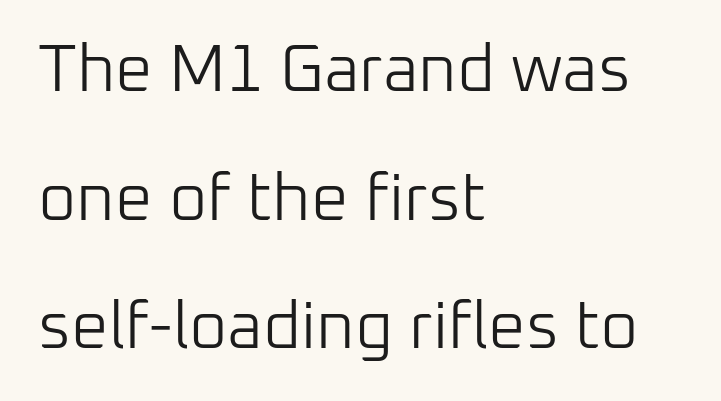
Q: Is the text bold? A: No.
Q: Is the text italic (slanted)? A: No, it is upright.
Q: Is the typeface a serif or a sans-serif typeface? A: Sans-serif.
Q: Is the text underlined? A: No.
Q: How is the paragraph aligned? A: Left-aligned.
Q: Is the spacing between letters normal or unusually wide? A: Normal.
Q: Is the spacing between lines tight, normal or loose? A: Loose.
Q: Width (condensed, normal, or wide)? A: Normal.
Q: Stroke contrast? A: Low.
Q: x-height? A: Medium.
Q: Monospaced? A: No.
